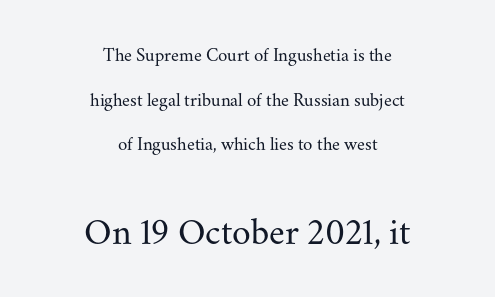
Each line is balanced around a shared central axis. Caption: standard tracking, unaltered. Unmarked baselines from the first word to the last. Of the two passages, the one underneath uses the larger point size. Every character sits straight up, as roman type does. Horizontal bands of white between lines are thick stripes.
